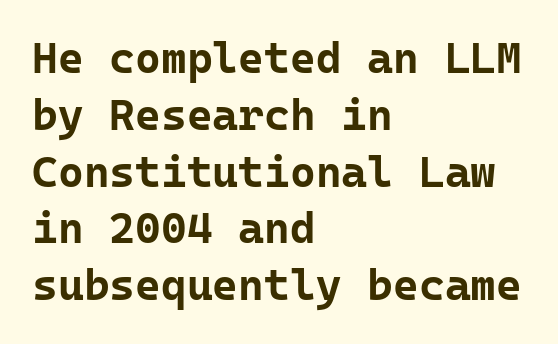
What stands out about the letter spacing? Nothing — it is the standard amount. Tall strokes in this sample are plumb rather than angled. Anything drawn beneath the words? Only blank space. Students, observe: this is what conventionally led text looks like. Is this a fixed-width face? Yes — each glyph sits in an identical cell. Visually the block forms a straight wall on the left and a jagged coastline on the right.
